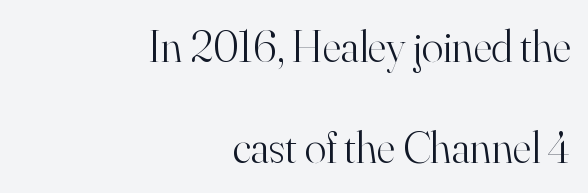
{"serif": "yes", "italic": "no", "bold": "no", "weight": "light", "width": "normal", "stroke_contrast": "high", "x_height": "small", "monospaced": "no", "underline": "no", "align": "right", "line_spacing": "loose", "line_spacing_ratio": 2.25, "letter_spacing": "normal", "letter_spacing_em": 0.0, "glyph_px": 45}
